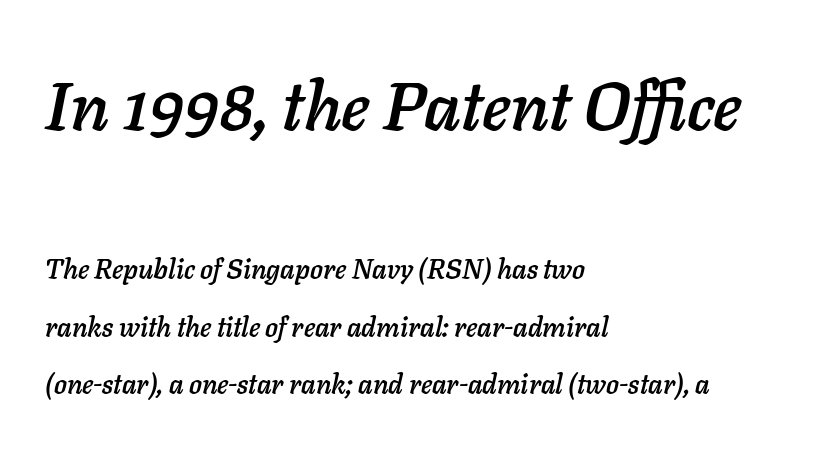
The image shows 68 px text type, italic (leaning right); set left-aligned, loose line spacing (2.13x), normal letter spacing, not underlined; the first (top) block is 2.52x larger; low stroke contrast and a medium x-height.
